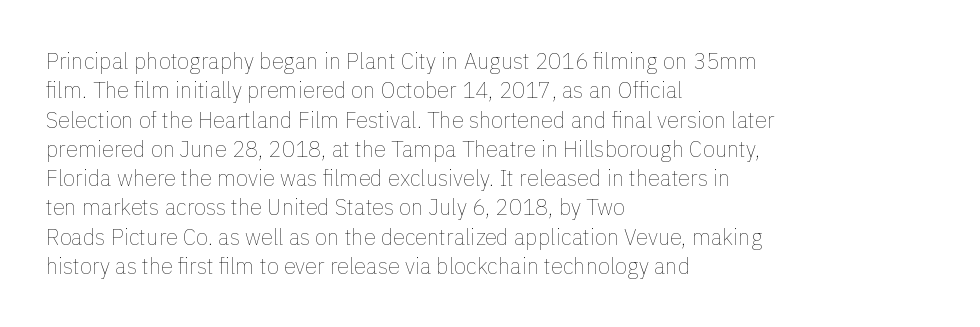
{"italic": "no", "bold": "no", "underline": "no", "align": "left", "line_spacing": "normal", "line_spacing_ratio": 1.33, "letter_spacing": "normal", "letter_spacing_em": 0.0, "glyph_px": 22}
